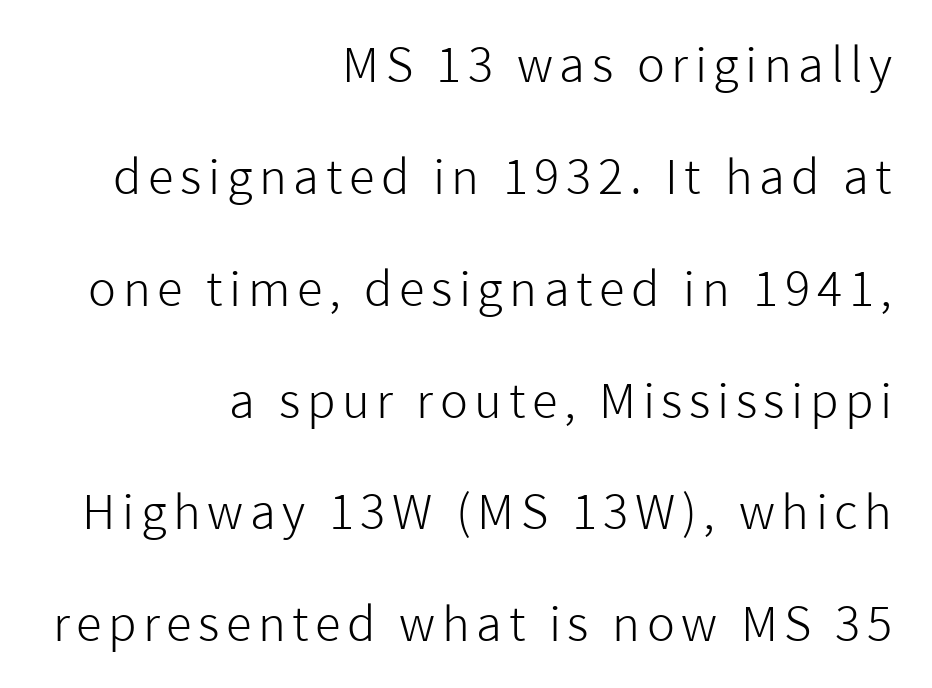
The image shows 47 px light sans-serif type, upright; set right-aligned, loose line spacing (2.38x), not underlined; low stroke contrast and a medium x-height.
